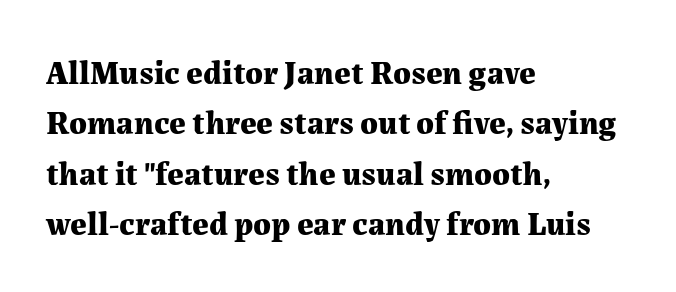
{"serif": "yes", "italic": "no", "bold": "yes", "weight": "bold", "width": "normal", "stroke_contrast": "medium", "x_height": "medium", "monospaced": "no", "underline": "no", "align": "left", "line_spacing": "normal", "line_spacing_ratio": 1.53, "letter_spacing": "normal", "letter_spacing_em": 0.0, "glyph_px": 33}
